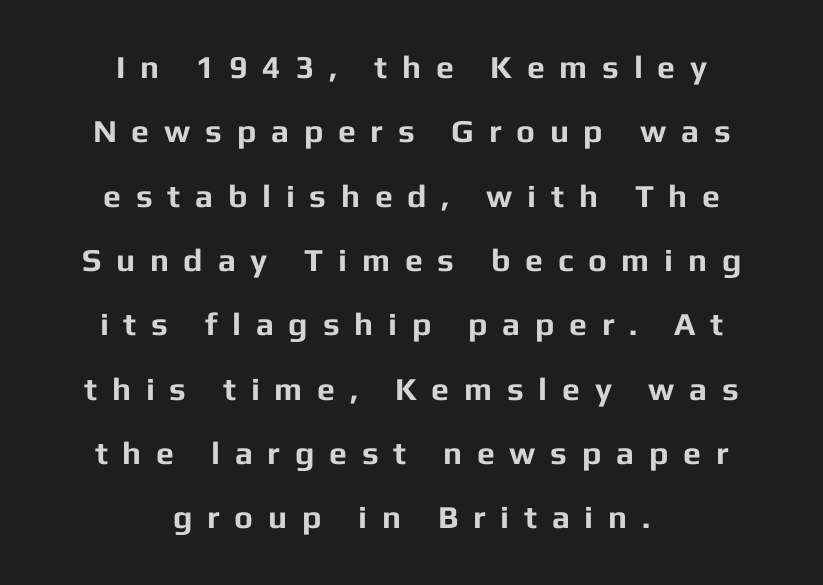
Q: Is the text bold? A: Yes.
Q: Is the text italic (slanted)? A: No, it is upright.
Q: Is the typeface a serif or a sans-serif typeface? A: Sans-serif.
Q: Is the text underlined? A: No.
Q: How is the paragraph aligned? A: Centered.
Q: Is the spacing between letters normal or unusually wide? A: Unusually wide.
Q: Is the spacing between lines tight, normal or loose? A: Loose.
Q: Width (condensed, normal, or wide)? A: Normal.
Q: Stroke contrast? A: Low.
Q: x-height? A: Medium.
Q: Monospaced? A: No.
